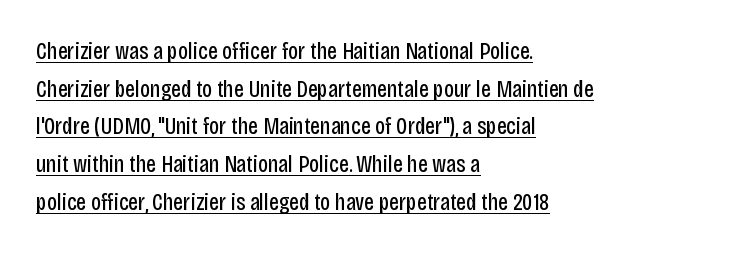
Q: Is the text bold? A: No.
Q: Is the text italic (slanted)? A: No, it is upright.
Q: Is the text underlined? A: Yes.
Q: How is the paragraph aligned? A: Left-aligned.
Q: Is the spacing between letters normal or unusually wide? A: Normal.
Q: Is the spacing between lines tight, normal or loose? A: Normal.
